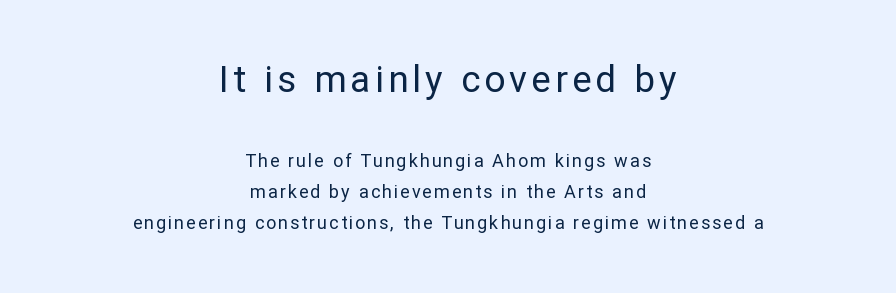
The image shows 37 px regular-weight sans-serif type, upright; set centered, line spacing 1.73x, not underlined; the first (top) block is 2.06x larger; low stroke contrast and a medium x-height.
